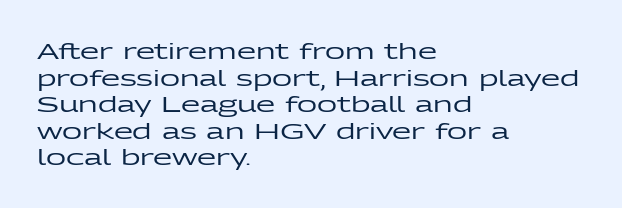
The image shows 22 px text type, upright; set left-aligned, line spacing 1.21x, normal letter spacing, not underlined.
